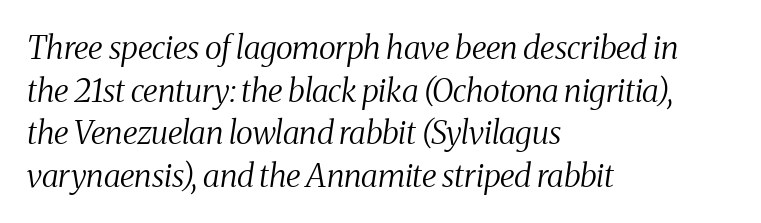
The image shows 32 px regular-weight, condensed serif type, italic (leaning right); set left-aligned, normal line spacing (1.33x), normal letter spacing, not underlined; medium stroke contrast and a medium x-height.
